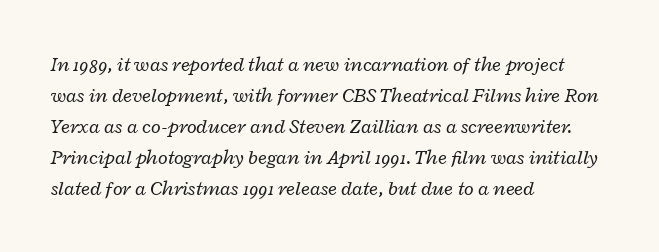
Q: Is the text bold? A: No.
Q: Is the text italic (slanted)? A: Yes, it leans right by about 12 degrees.
Q: Is the text underlined? A: No.
Q: How is the paragraph aligned? A: Left-aligned.
Q: Is the spacing between letters normal or unusually wide? A: Normal.
Q: Is the spacing between lines tight, normal or loose? A: Normal.
